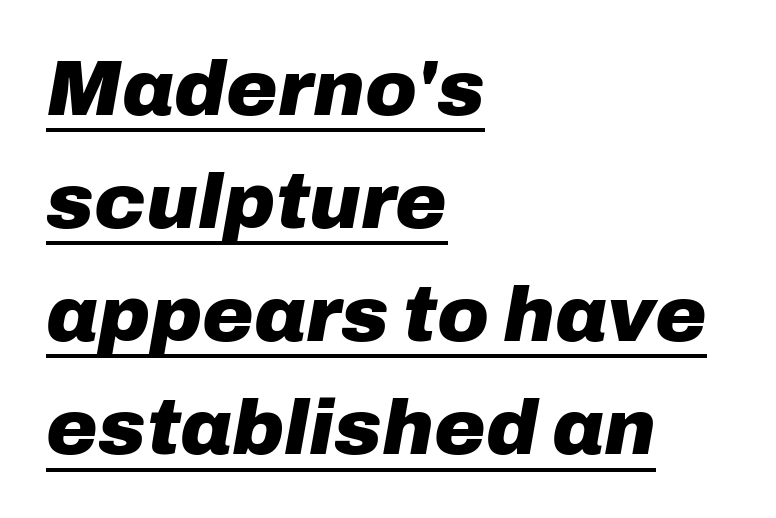
Q: Is the text bold? A: Yes.
Q: Is the text italic (slanted)? A: Yes, it leans right by about 10 degrees.
Q: Is the text underlined? A: Yes.
Q: How is the paragraph aligned? A: Left-aligned.
Q: Is the spacing between letters normal or unusually wide? A: Normal.
Q: Is the spacing between lines tight, normal or loose? A: Normal.
Q: Width (condensed, normal, or wide)? A: Normal.
Q: Stroke contrast? A: Low.
Q: x-height? A: Medium.
Q: Monospaced? A: No.
